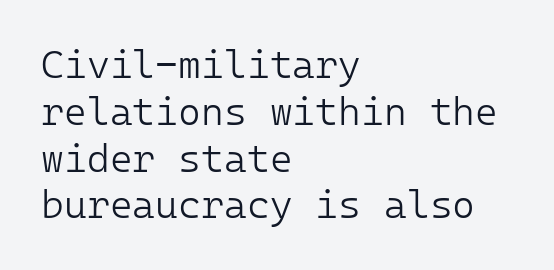
I'd call this a sans setting — the letters go barefoot. Students, note that the glyphs here touch the page at normal intervals. Letters rest on an invisible, unmarked baseline. Every character sits straight up, as roman type does.
